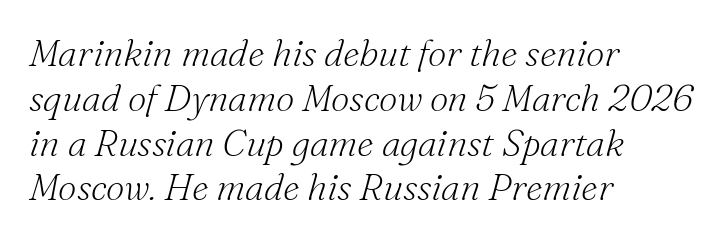
The image shows 37 px light serif type, italic (leaning right); set left-aligned, line spacing 1.21x, normal letter spacing, not underlined; medium stroke contrast and a small x-height.
